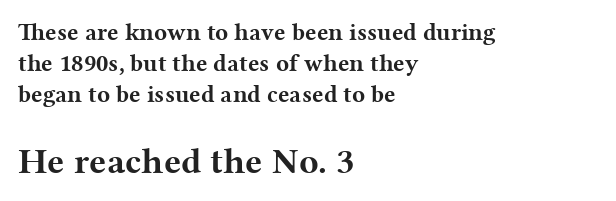
A typesetter would label this face a serif. The lettering stays uniformly vertical, giving the passage a roman look. Chunky letters — that's bold for sure. The text block is weighted toward the left margin, trailing off unevenly rightward. A clean baseline with only descenders dipping below it.
